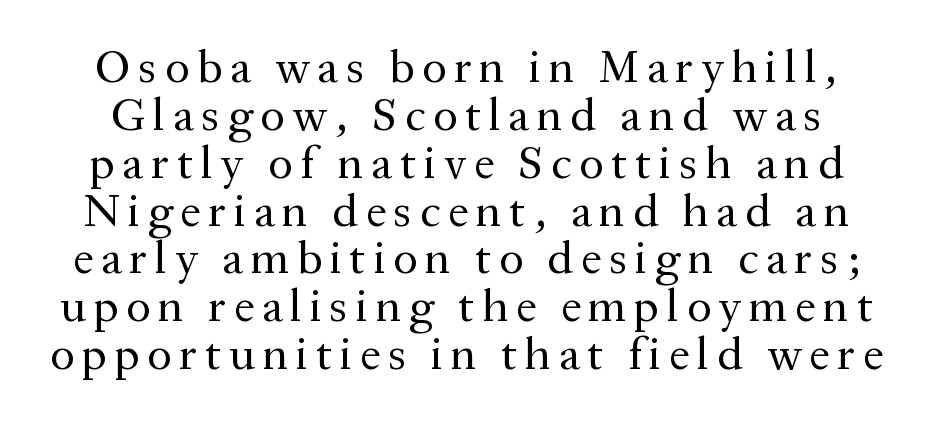
Each letter keeps its own natural width here, so spacing adapts to shape. Summary of weight: not heavy and not bold. The foot of each line stays bare and open. These lines huddle together more closely than default settings would place them.
